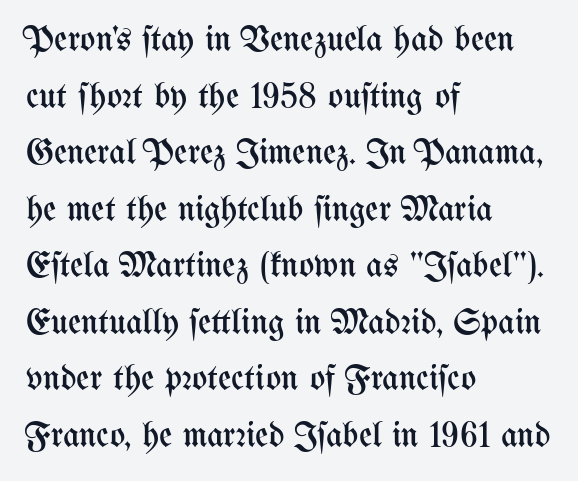
Q: Is the text bold? A: No.
Q: Is the text italic (slanted)? A: No, it is upright.
Q: Is the text underlined? A: No.
Q: How is the paragraph aligned? A: Left-aligned.
Q: Is the spacing between letters normal or unusually wide? A: Normal.
Q: Is the spacing between lines tight, normal or loose? A: Normal.
Q: Width (condensed, normal, or wide)? A: Condensed.
Q: Stroke contrast? A: Medium.
Q: x-height? A: Medium.
Q: Monospaced? A: No.
